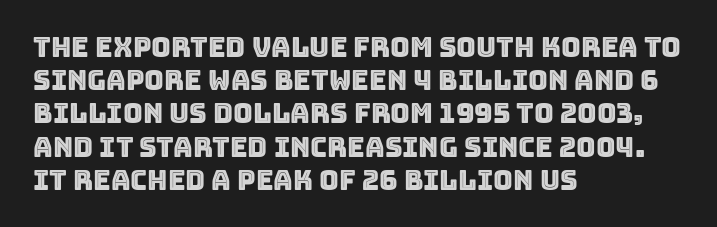
{"italic": "no", "underline": "no", "align": "left", "line_spacing_ratio": 1.23, "letter_spacing": "normal", "letter_spacing_em": 0.0, "glyph_px": 27}
